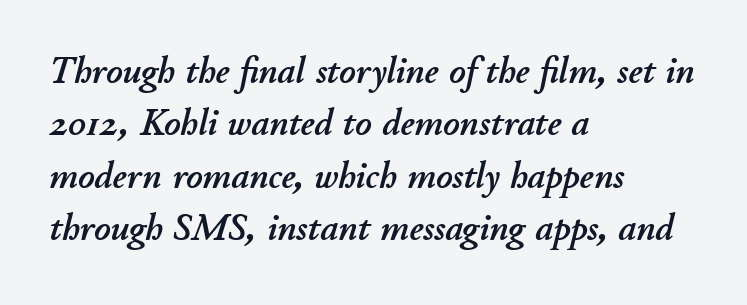
{"italic": "yes", "lean": "right", "slant_degrees": 11, "width": "normal", "stroke_contrast": "low", "x_height": "small", "monospaced": "no", "underline": "no", "align": "left", "line_spacing": "normal", "line_spacing_ratio": 1.34, "letter_spacing": "normal", "letter_spacing_em": 0.0, "glyph_px": 39}
